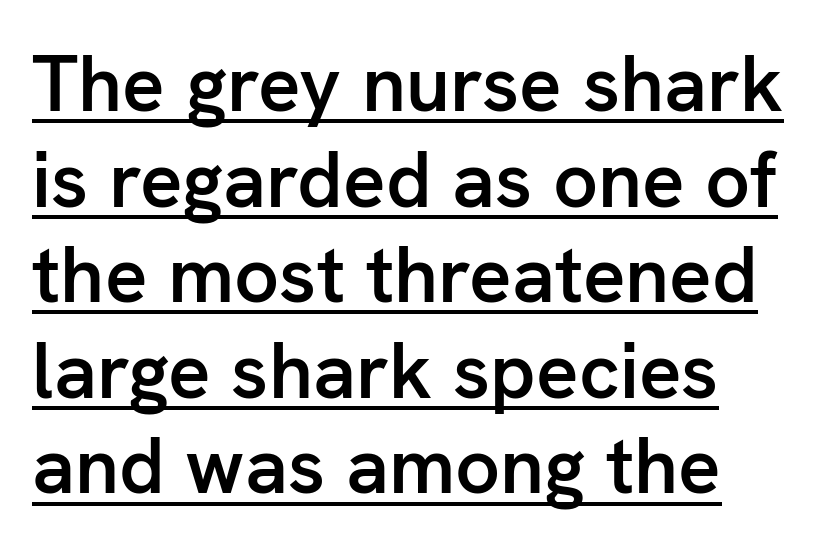
The image shows 79 px semibold sans-serif type, upright; set line spacing 1.21x, normal letter spacing, underlined; low stroke contrast and a medium x-height.
